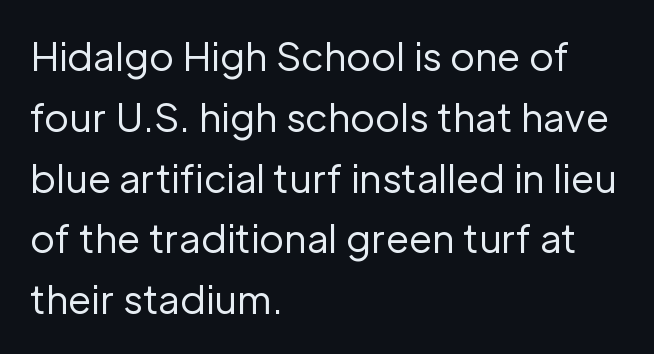
Q: Is the text bold? A: No.
Q: Is the text italic (slanted)? A: No, it is upright.
Q: Is the typeface a serif or a sans-serif typeface? A: Sans-serif.
Q: Is the text underlined? A: No.
Q: How is the paragraph aligned? A: Left-aligned.
Q: Is the spacing between letters normal or unusually wide? A: Normal.
Q: Is the spacing between lines tight, normal or loose? A: Normal.
Q: Width (condensed, normal, or wide)? A: Normal.
Q: Stroke contrast? A: Low.
Q: x-height? A: Medium.
Q: Monospaced? A: No.
